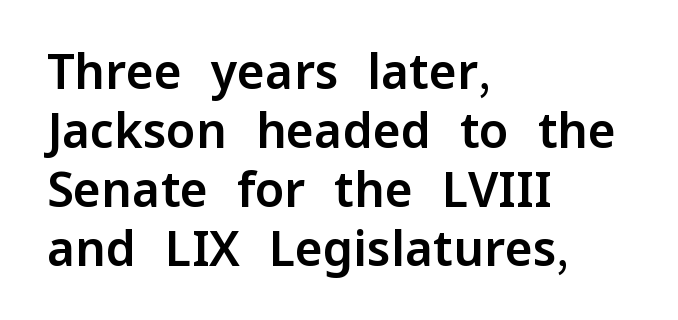
{"serif": "no", "italic": "no", "width": "normal", "stroke_contrast": "low", "x_height": "medium", "monospaced": "no", "underline": "no", "align": "left", "line_spacing_ratio": 1.23, "letter_spacing": "normal", "letter_spacing_em": 0.0, "glyph_px": 48}
